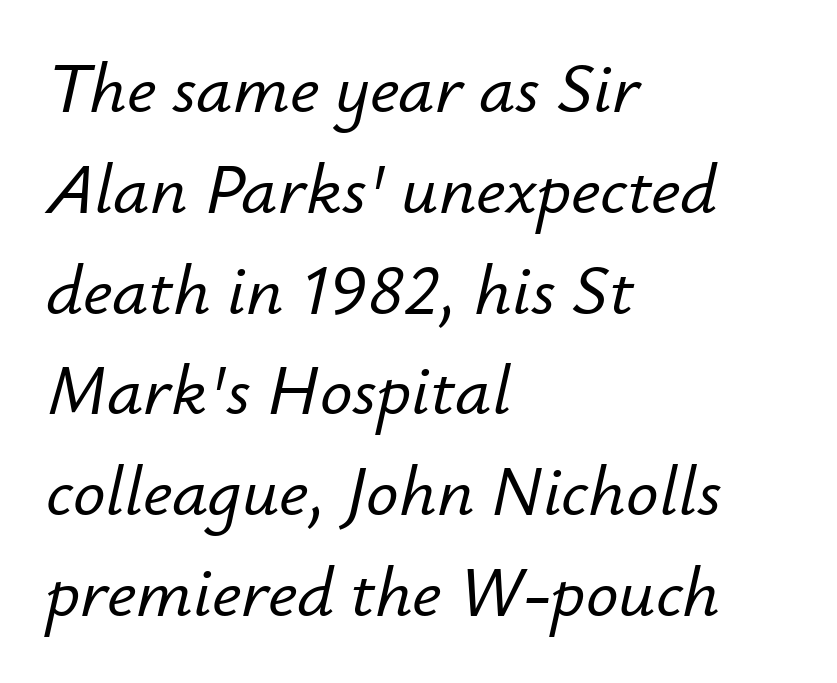
The image shows 72 px text type, italic (leaning right); set left-aligned, normal line spacing (1.4x), normal letter spacing, not underlined; low stroke contrast and a small x-height.
